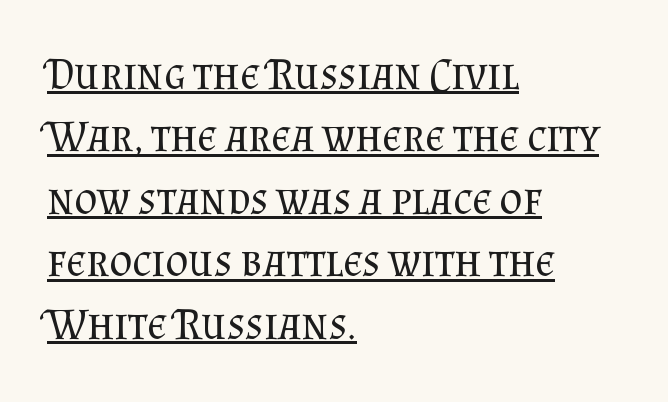
{"serif": "yes", "italic": "no", "bold": "no", "weight": "regular", "width": "normal", "stroke_contrast": "medium", "x_height": "small", "monospaced": "no", "underline": "yes", "align": "left", "line_spacing": "normal", "line_spacing_ratio": 1.42, "letter_spacing": "normal", "letter_spacing_em": 0.0, "glyph_px": 44}
